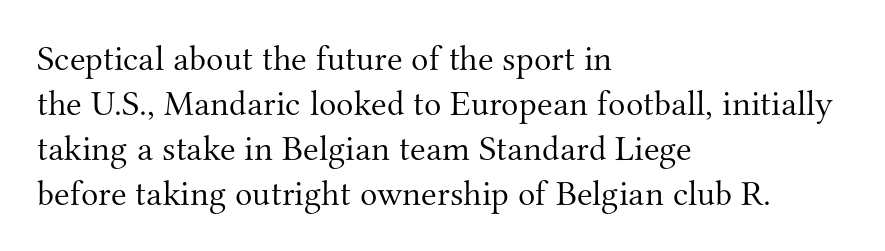
Q: Is the text bold? A: No.
Q: Is the text italic (slanted)? A: No, it is upright.
Q: Is the typeface a serif or a sans-serif typeface? A: Serif.
Q: Is the text underlined? A: No.
Q: How is the paragraph aligned? A: Left-aligned.
Q: Is the spacing between letters normal or unusually wide? A: Normal.
Q: Is the spacing between lines tight, normal or loose? A: Normal.
Q: Width (condensed, normal, or wide)? A: Normal.
Q: Stroke contrast? A: Medium.
Q: x-height? A: Small.
Q: Monospaced? A: No.
